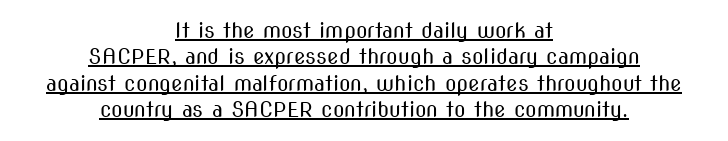
The image shows 21 px text type, upright; set centered, normal line spacing (1.26x), normal letter spacing, underlined.
